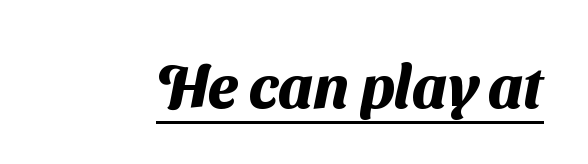
The image shows 61 px heavy sans-serif type; set normal letter spacing, underlined; medium stroke contrast and a medium x-height.
